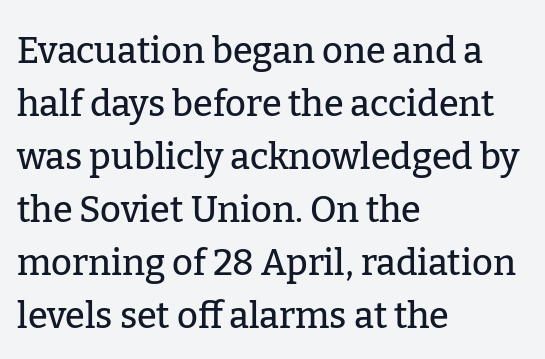
Q: Is the text italic (slanted)? A: No, it is upright.
Q: Is the typeface a serif or a sans-serif typeface? A: Serif.
Q: Is the text underlined? A: No.
Q: How is the paragraph aligned? A: Left-aligned.
Q: Is the spacing between letters normal or unusually wide? A: Normal.
Q: Is the spacing between lines tight, normal or loose? A: Normal.
Q: Width (condensed, normal, or wide)? A: Normal.
Q: Stroke contrast? A: Low.
Q: x-height? A: Medium.
Q: Monospaced? A: No.
